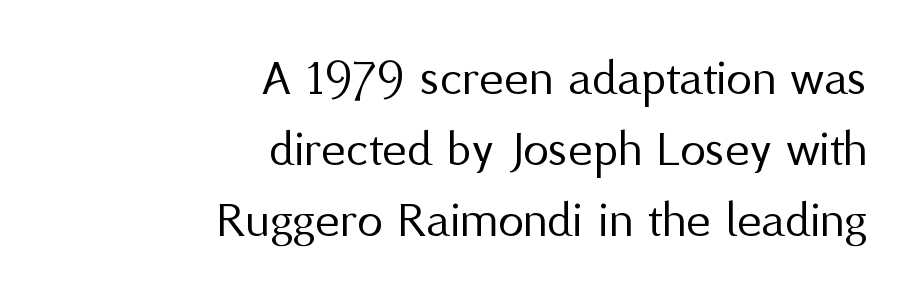
{"serif": "no", "italic": "no", "bold": "no", "weight": "regular", "width": "normal", "stroke_contrast": "medium", "x_height": "medium", "monospaced": "no", "underline": "no", "align": "right", "line_spacing": "normal", "line_spacing_ratio": 1.37, "letter_spacing": "normal", "letter_spacing_em": 0.0, "glyph_px": 52}
